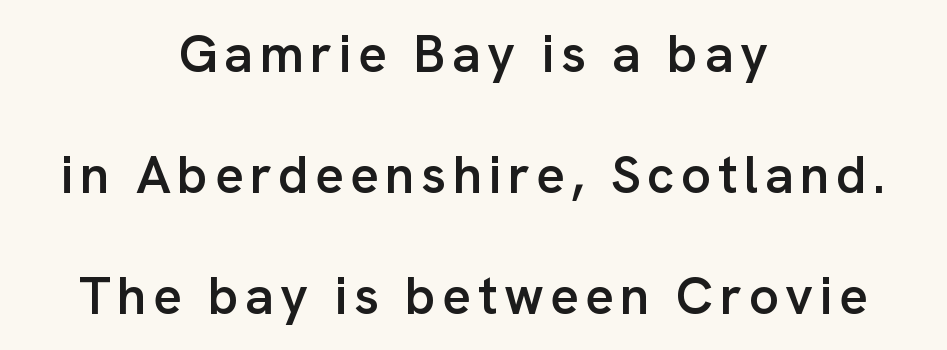
Q: Is the text bold? A: Semi-bold.
Q: Is the text italic (slanted)? A: No, it is upright.
Q: Is the typeface a serif or a sans-serif typeface? A: Sans-serif.
Q: Is the text underlined? A: No.
Q: How is the paragraph aligned? A: Centered.
Q: Is the spacing between lines tight, normal or loose? A: Loose.
Q: Width (condensed, normal, or wide)? A: Normal.
Q: Stroke contrast? A: Low.
Q: x-height? A: Medium.
Q: Monospaced? A: No.
